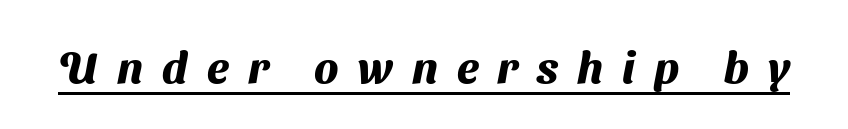
Q: Is the text bold? A: Yes.
Q: Is the typeface a serif or a sans-serif typeface? A: Sans-serif.
Q: Is the text underlined? A: Yes.
Q: Is the spacing between letters normal or unusually wide? A: Unusually wide.
Q: Width (condensed, normal, or wide)? A: Normal.
Q: Stroke contrast? A: Medium.
Q: x-height? A: Medium.
Q: Monospaced? A: No.
